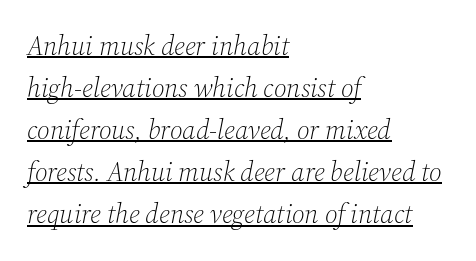
{"italic": "yes", "lean": "right", "slant_degrees": 12, "bold": "no", "underline": "yes", "align": "left", "line_spacing": "normal", "line_spacing_ratio": 1.56, "letter_spacing": "normal", "letter_spacing_em": 0.0, "glyph_px": 27}
